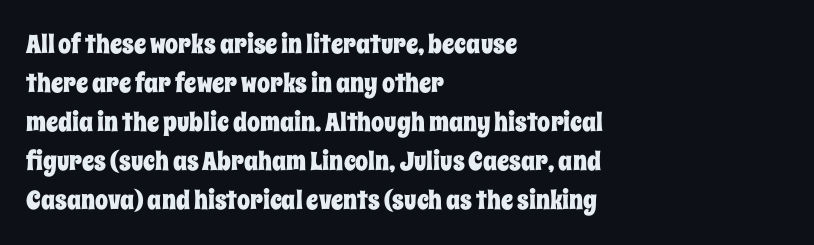
The compositor pushed each line to the left boundary. Every stem runs plumb, perpendicular to the baseline. This sample keeps an unexceptional amount of space between lines. Here the glyphs are tracked normally, forming tight word shapes. Descender tails drop into unmarked territory.
